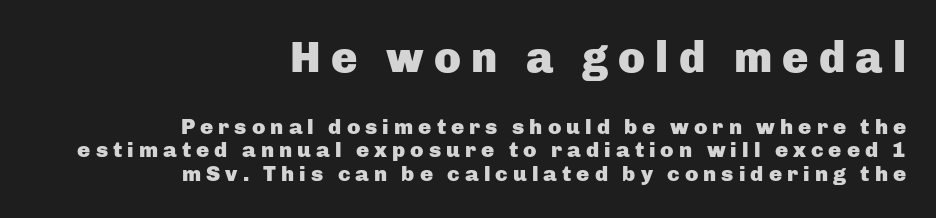
Q: Is the text bold? A: Yes.
Q: Is the text italic (slanted)? A: No, it is upright.
Q: Is the typeface a serif or a sans-serif typeface? A: Sans-serif.
Q: Is the text underlined? A: No.
Q: How is the paragraph aligned? A: Right-aligned.
Q: Is the spacing between letters normal or unusually wide? A: Unusually wide.
Q: Is the spacing between lines tight, normal or loose? A: Tight.
Q: Which block of text is set in a larger size, the first (top) or the second (bottom)? A: The first (top) one.
Q: Width (condensed, normal, or wide)? A: Normal.
Q: Stroke contrast? A: Low.
Q: x-height? A: Medium.
Q: Monospaced? A: No.
